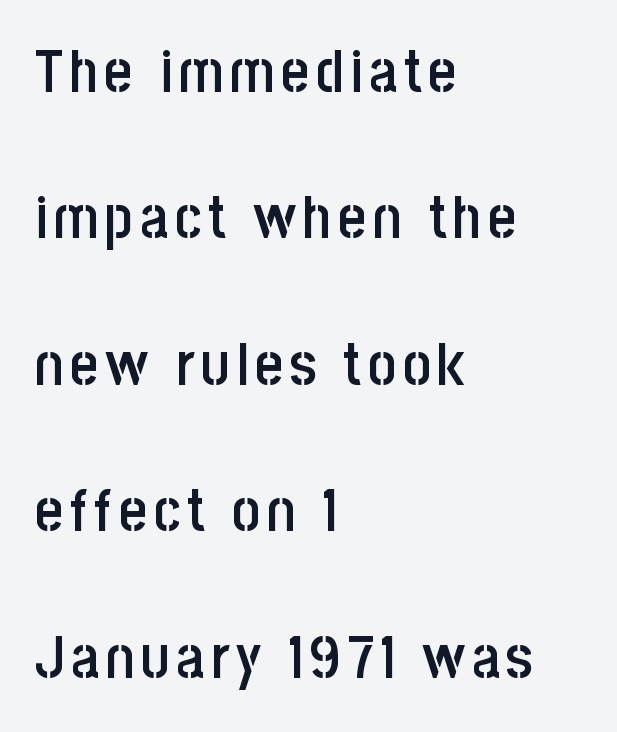
Q: Is the text bold? A: Semi-bold.
Q: Is the text italic (slanted)? A: No, it is upright.
Q: Is the typeface a serif or a sans-serif typeface? A: Sans-serif.
Q: Is the text underlined? A: No.
Q: How is the paragraph aligned? A: Left-aligned.
Q: Is the spacing between lines tight, normal or loose? A: Loose.
Q: Width (condensed, normal, or wide)? A: Condensed.
Q: Stroke contrast? A: Low.
Q: x-height? A: Large.
Q: Monospaced? A: No.
